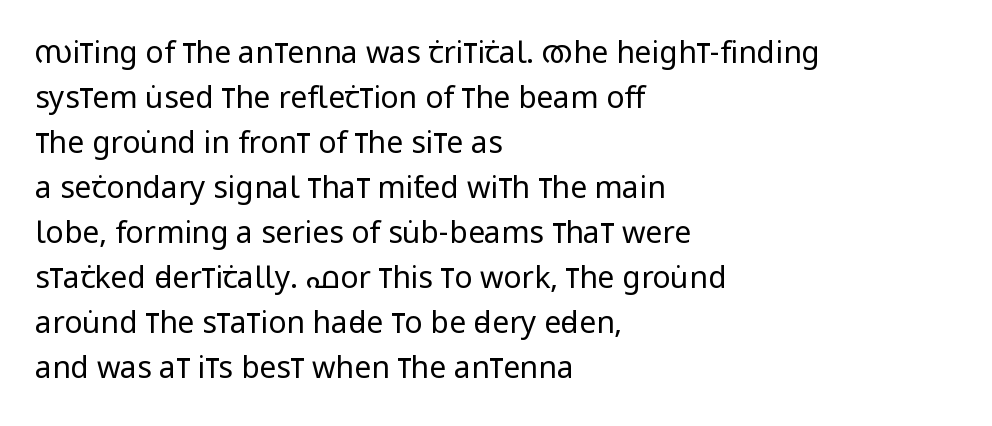
The image shows 30 px regular-weight, condensed sans-serif type, upright; set left-aligned, normal line spacing (1.5x), normal letter spacing, not underlined; low stroke contrast and a large x-height.
